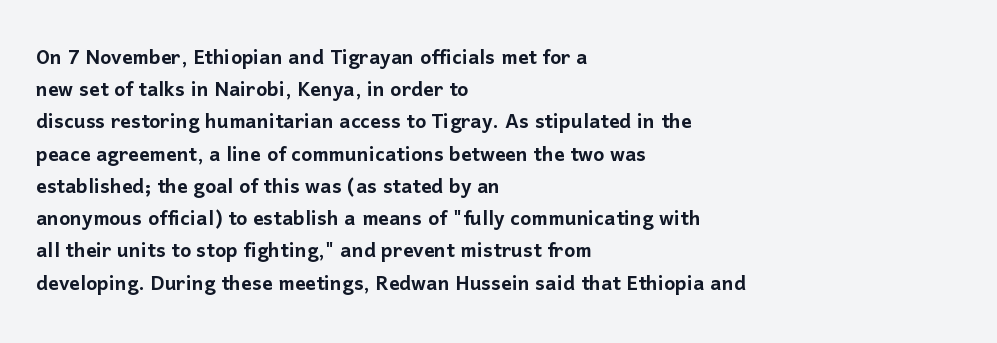
Q: Is the text italic (slanted)? A: No, it is upright.
Q: Is the text underlined? A: No.
Q: How is the paragraph aligned? A: Left-aligned.
Q: Is the spacing between letters normal or unusually wide? A: Normal.
